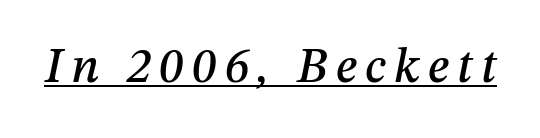
Q: Is the text italic (slanted)? A: Yes, it leans right by about 12 degrees.
Q: Is the text underlined? A: Yes.
Q: Width (condensed, normal, or wide)? A: Normal.
Q: Stroke contrast? A: Medium.
Q: x-height? A: Medium.
Q: Monospaced? A: No.
